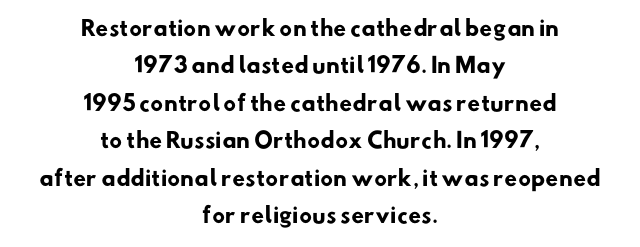
The image shows 21 px bold type; set centered, line spacing 1.78x, normal letter spacing, not underlined.
